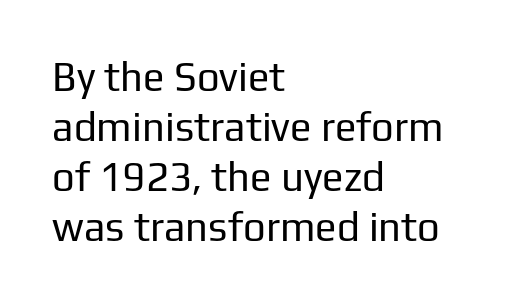
{"serif": "no", "italic": "no", "bold": "no", "weight": "regular", "width": "normal", "stroke_contrast": "low", "x_height": "medium", "monospaced": "no", "underline": "no", "align": "left", "line_spacing": "normal", "line_spacing_ratio": 1.25, "letter_spacing": "normal", "letter_spacing_em": 0.0, "glyph_px": 40}
